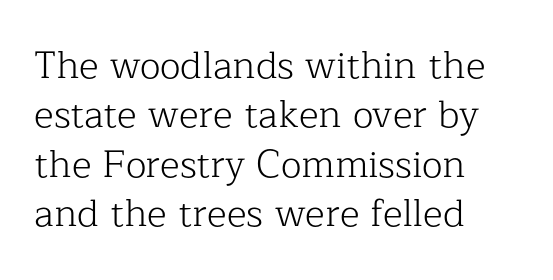
The image shows 38 px light serif type, upright; set left-aligned, normal line spacing (1.3x), normal letter spacing, not underlined; low stroke contrast and a medium x-height.
